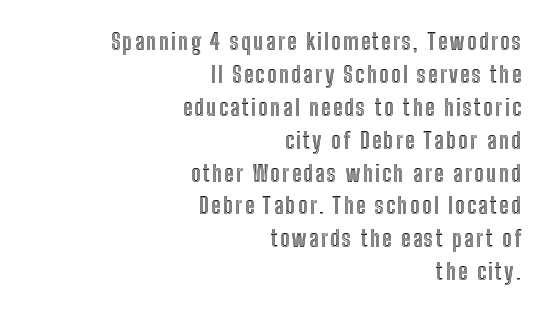
Italic? Not at all — the glyphs are vertical. Underline: absent. Is the block centered? No — it sits flush against the right margin. The designer left line spacing at the default.
